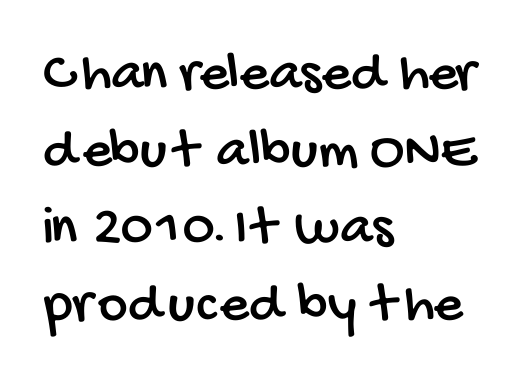
Q: Is the typeface a serif or a sans-serif typeface? A: Sans-serif.
Q: Is the text underlined? A: No.
Q: How is the paragraph aligned? A: Left-aligned.
Q: Is the spacing between letters normal or unusually wide? A: Normal.
Q: Is the spacing between lines tight, normal or loose? A: Normal.
Q: Width (condensed, normal, or wide)? A: Condensed.
Q: Stroke contrast? A: Low.
Q: x-height? A: Large.
Q: Monospaced? A: No.
